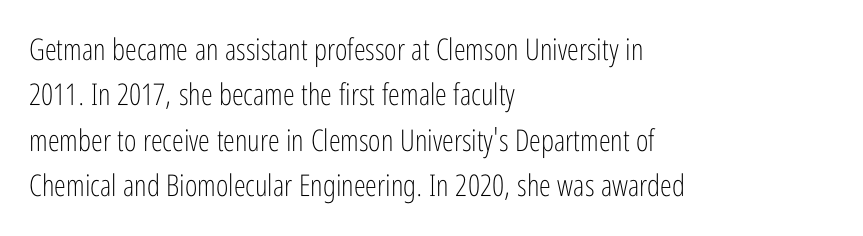
Q: Is the text bold? A: No.
Q: Is the text italic (slanted)? A: No, it is upright.
Q: Is the typeface a serif or a sans-serif typeface? A: Sans-serif.
Q: Is the text underlined? A: No.
Q: How is the paragraph aligned? A: Left-aligned.
Q: Is the spacing between letters normal or unusually wide? A: Normal.
Q: Is the spacing between lines tight, normal or loose? A: Normal.
Q: Width (condensed, normal, or wide)? A: Condensed.
Q: Stroke contrast? A: Low.
Q: x-height? A: Medium.
Q: Monospaced? A: No.
